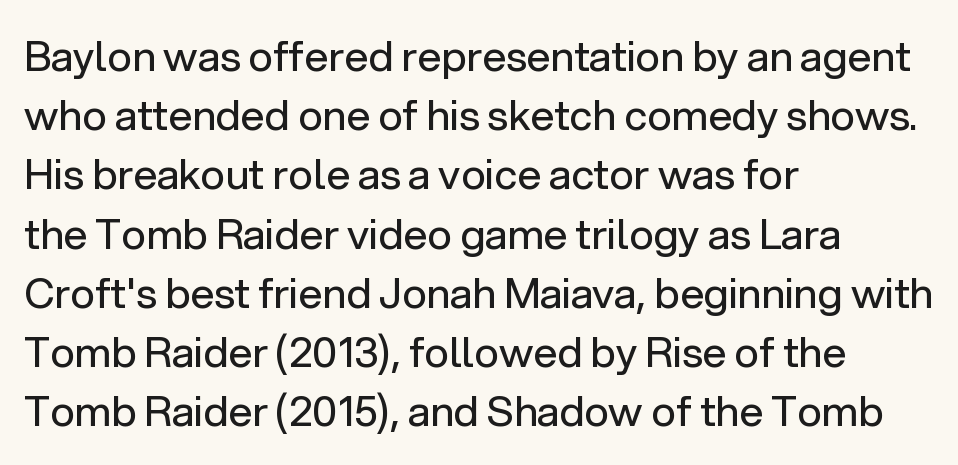
A classic flush-left, rag-right setting is used for this passage. A typesetter would mark this as roman, not italic. Here the glyphs are tracked normally, forming tight word shapes. No heavy texture on the line: the type isn't bold.
